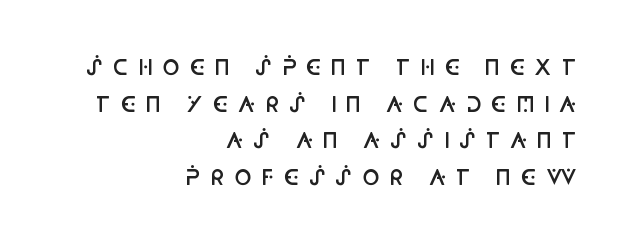
The image shows 21 px text type, upright; set right-aligned, line spacing 1.75x, unusually wide letter spacing (+0.44 em), not underlined.
